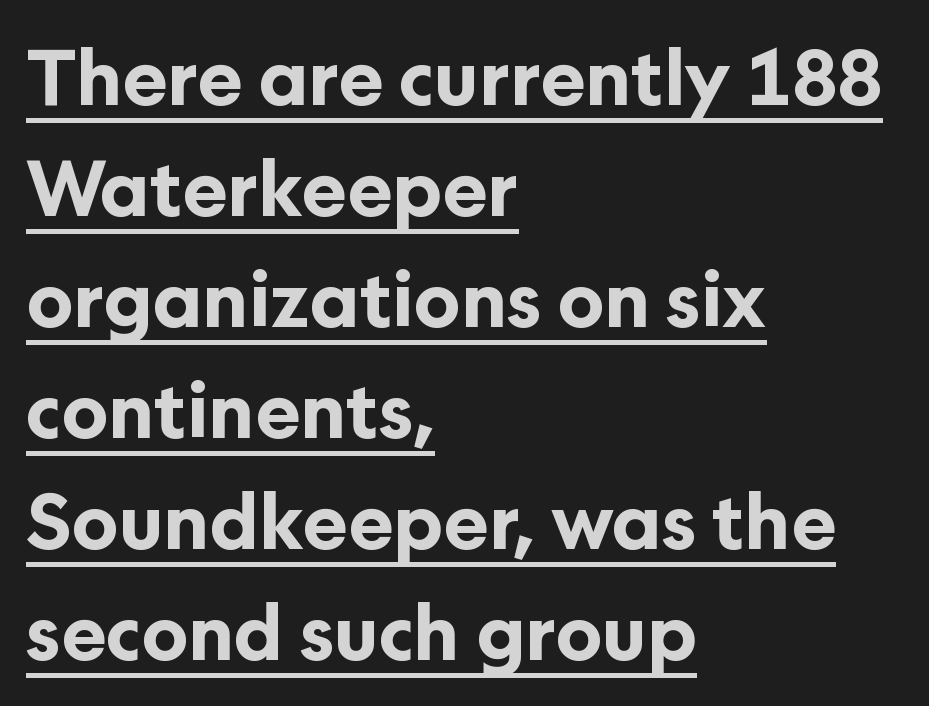
{"serif": "no", "italic": "no", "bold": "yes", "weight": "bold", "width": "normal", "stroke_contrast": "low", "x_height": "medium", "monospaced": "no", "underline": "yes", "align": "left", "line_spacing": "normal", "line_spacing_ratio": 1.46, "letter_spacing": "normal", "letter_spacing_em": 0.0, "glyph_px": 76}
